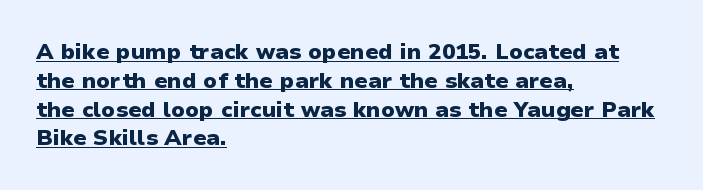
{"italic": "no", "bold": "yes", "underline": "yes", "align": "left", "line_spacing": "normal", "line_spacing_ratio": 1.31, "letter_spacing": "normal", "letter_spacing_em": 0.0, "glyph_px": 22}
